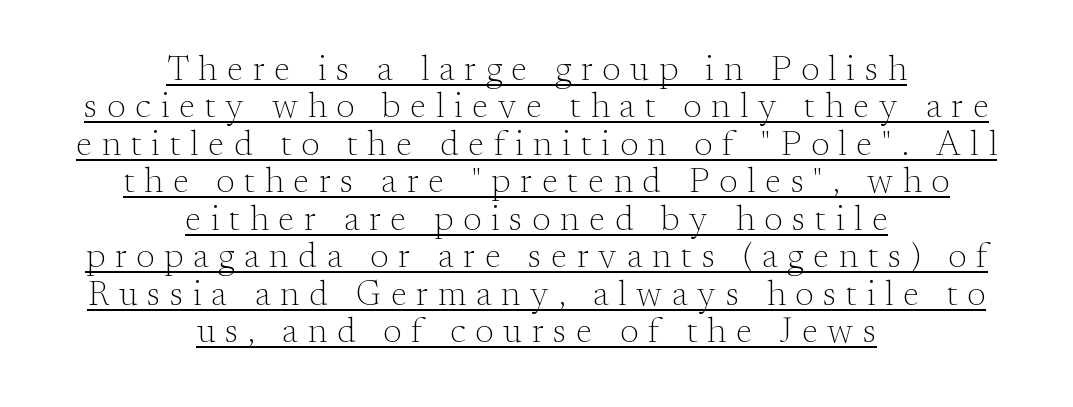
Notice how a bar underscores the lettering throughout. Look at the bottom of the vertical strokes: they flare into serifs here. No extra ink here — the face is not bold. Caption: multi-line text, centered on the measure.
